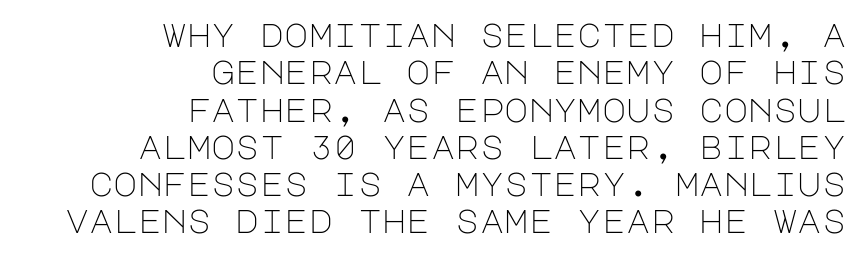
Are there feet on the stems? There aren't — it's a sans. Style check: upright. These lines are set flush right with a ragged left edge. Caption: standard tracking, unaltered. A bare baseline throughout the passage.
